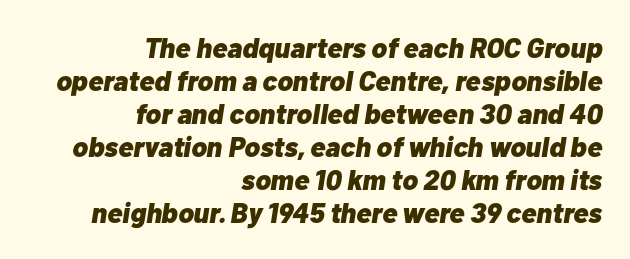
This sample is right-justified, so line beginnings fall wherever the words allow. What stands out about the letter spacing? Nothing — it is the standard amount. Strong, thick strokes mark this as bold type. You could not count columns in this text — the font is proportionally spaced. Notice how the stems are inclined rather than vertical — that's the hallmark of italics.
